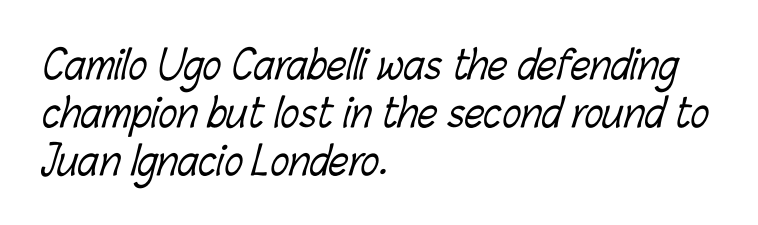
The rag falls on the right side of this text block. Only glyphs here, with clear space below each row. No extra ink here — the face is not bold. Do the characters align in a grid? No, the font is proportional. Spacing between characters is what you'd get straight out of the box.
